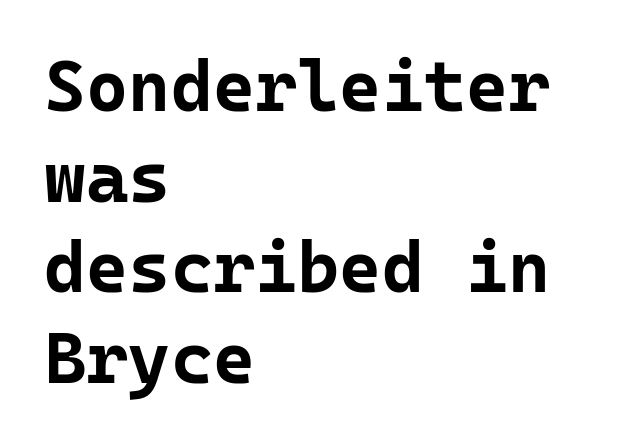
The image shows 72 px bold sans-serif type, upright, monospaced; set left-aligned, normal line spacing (1.26x), normal letter spacing, not underlined; low stroke contrast and a medium x-height.
